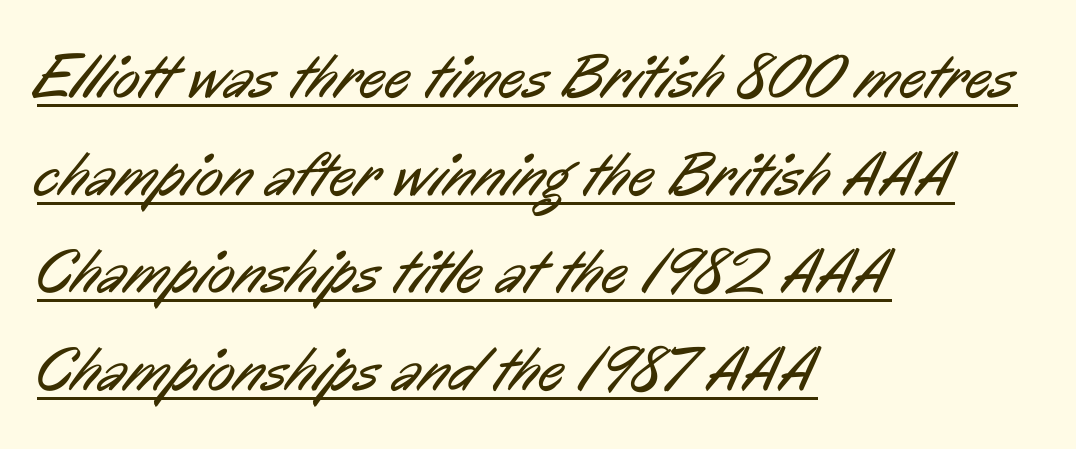
Q: Is the text bold? A: No.
Q: Is the typeface a serif or a sans-serif typeface? A: Sans-serif.
Q: Is the text underlined? A: Yes.
Q: How is the paragraph aligned? A: Left-aligned.
Q: Is the spacing between letters normal or unusually wide? A: Normal.
Q: Is the spacing between lines tight, normal or loose? A: Normal.
Q: Width (condensed, normal, or wide)? A: Condensed.
Q: Stroke contrast? A: Low.
Q: x-height? A: Medium.
Q: Monospaced? A: No.
